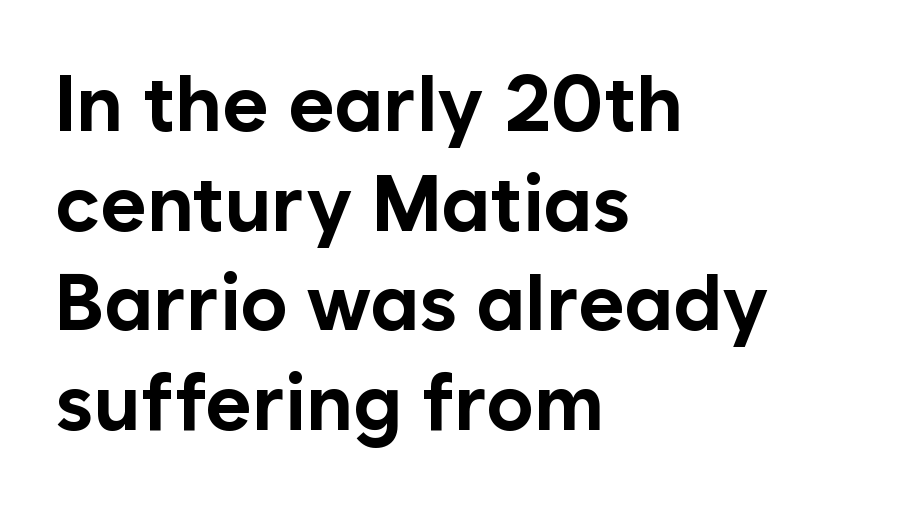
The image shows 79 px bold sans-serif type, upright; set left-aligned, normal line spacing (1.26x), normal letter spacing, not underlined; low stroke contrast and a medium x-height.
